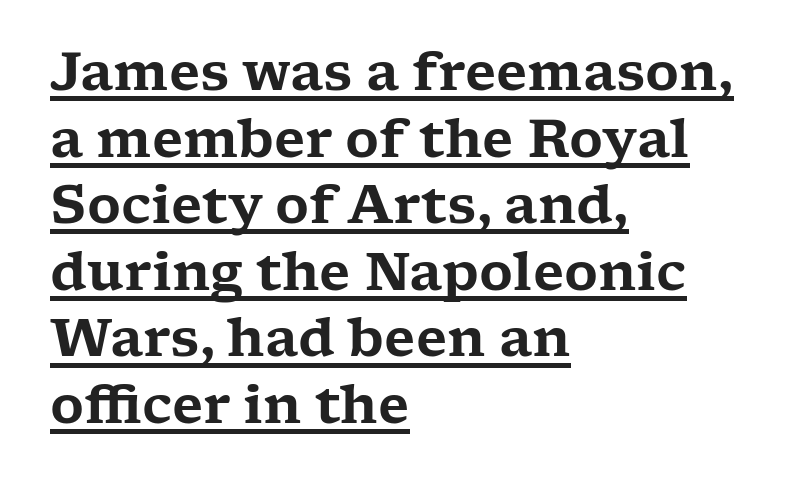
The image shows 52 px wide serif type, upright; set left-aligned, normal line spacing (1.28x), normal letter spacing, underlined; low stroke contrast and a medium x-height.
